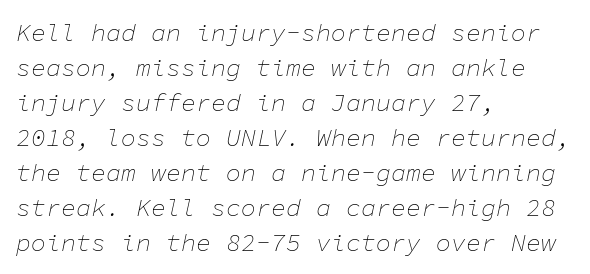
The ragged edge is on the right, which tells us the setting is flush left. Plain, unruled lines of type. Designer's note — italics engaged. The block of text has a typical density, with ordinary space between rows. No letter is thick-stroked: the sample isn't bold.
